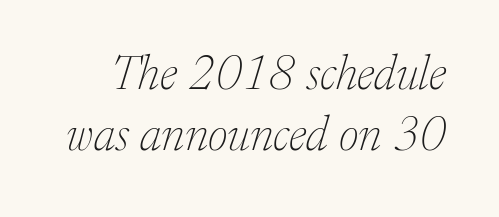
The image shows 48 px thin serif type, italic (leaning right); set normal line spacing (1.28x), normal letter spacing, not underlined; low stroke contrast and a medium x-height.
